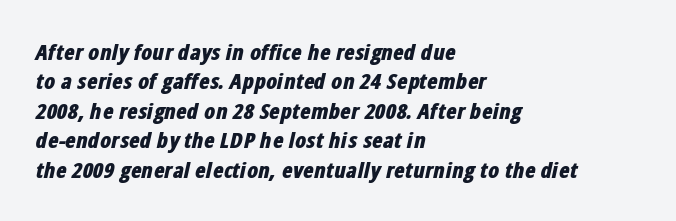
When letters slant like this, we call the style italic. Horizontal alignment here is leftward, the default for most running prose. The typesetting leans heavy: a genuine bold. The space between consecutive lines is moderate.
